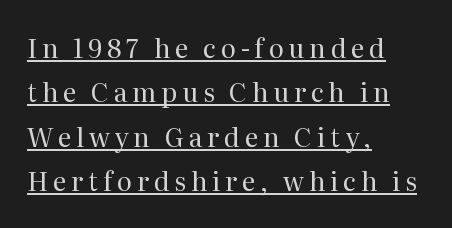
The strokes are not fattened; the text isn't bold. Horizontal alignment here is leftward, the default for most running prose. The specimen includes a rule beneath the text block's lines. This is the regular roman posture of the typeface.
